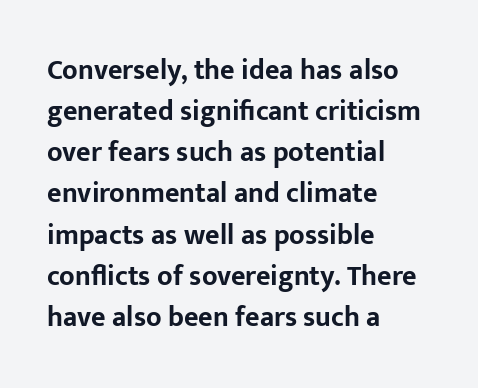
{"serif": "no", "italic": "no", "bold": "yes", "weight": "bold", "width": "normal", "stroke_contrast": "low", "x_height": "medium", "monospaced": "no", "underline": "no", "align": "left", "line_spacing": "normal", "line_spacing_ratio": 1.47, "letter_spacing": "normal", "letter_spacing_em": 0.0, "glyph_px": 28}
